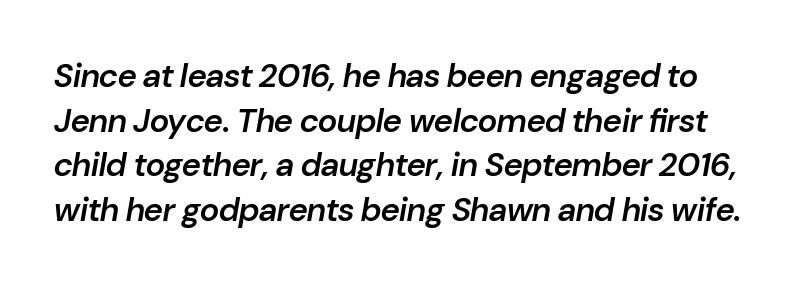
Q: Is the text bold? A: Semi-bold.
Q: Is the text italic (slanted)? A: Yes, it leans right by about 10 degrees.
Q: Is the text underlined? A: No.
Q: Is the spacing between letters normal or unusually wide? A: Normal.
Q: Is the spacing between lines tight, normal or loose? A: Normal.
Q: Width (condensed, normal, or wide)? A: Normal.
Q: Stroke contrast? A: Low.
Q: x-height? A: Medium.
Q: Monospaced? A: No.
